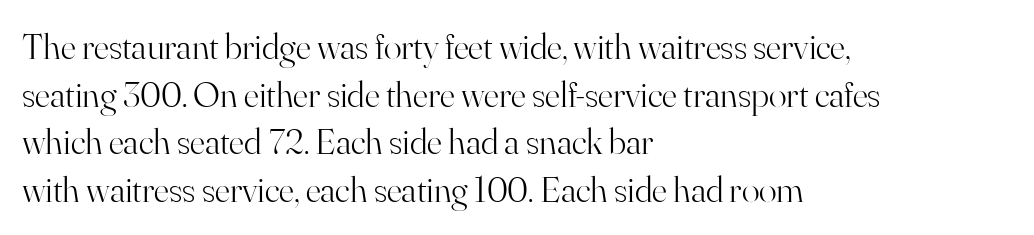
{"serif": "yes", "italic": "no", "bold": "no", "weight": "light", "width": "normal", "stroke_contrast": "high", "x_height": "small", "monospaced": "no", "underline": "no", "align": "left", "line_spacing": "normal", "line_spacing_ratio": 1.29, "letter_spacing": "normal", "letter_spacing_em": 0.0, "glyph_px": 37}
